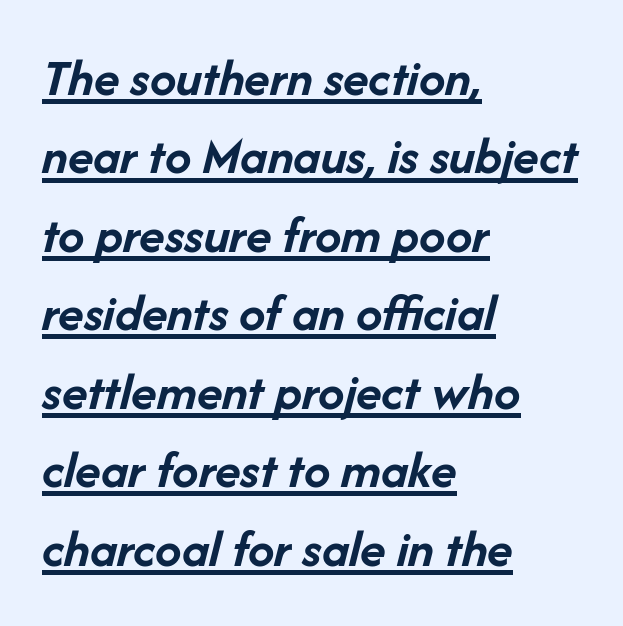
The image shows 53 px semibold type, italic (leaning right); set left-aligned, normal line spacing (1.48x), normal letter spacing, underlined; low stroke contrast and a medium x-height.
